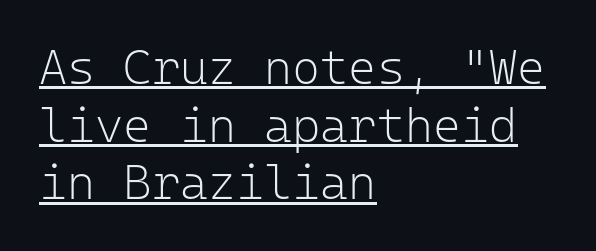
Posture: upright roman. The letters sit at their default tracking, neither squeezed nor spread. The rendering anchors every line to the left-hand side. These glyphs show unthickened strokes, regular width or finer.
